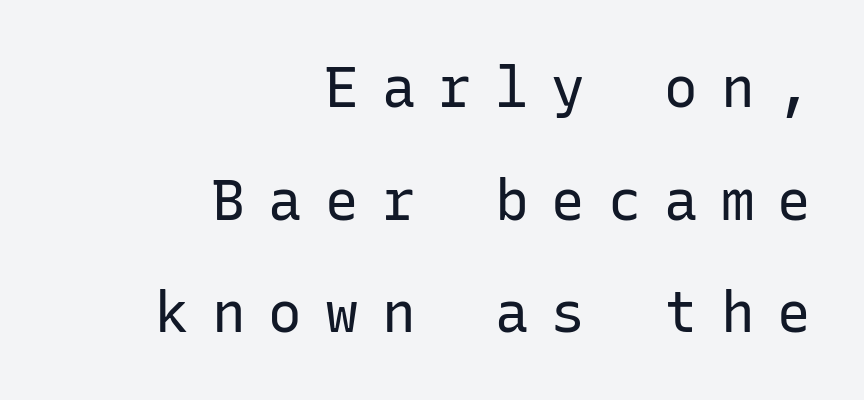
The image shows 56 px regular-weight sans-serif type, upright, monospaced; set right-aligned, loose line spacing (2.01x), unusually wide letter spacing (+0.41 em), not underlined; low stroke contrast and a medium x-height.
